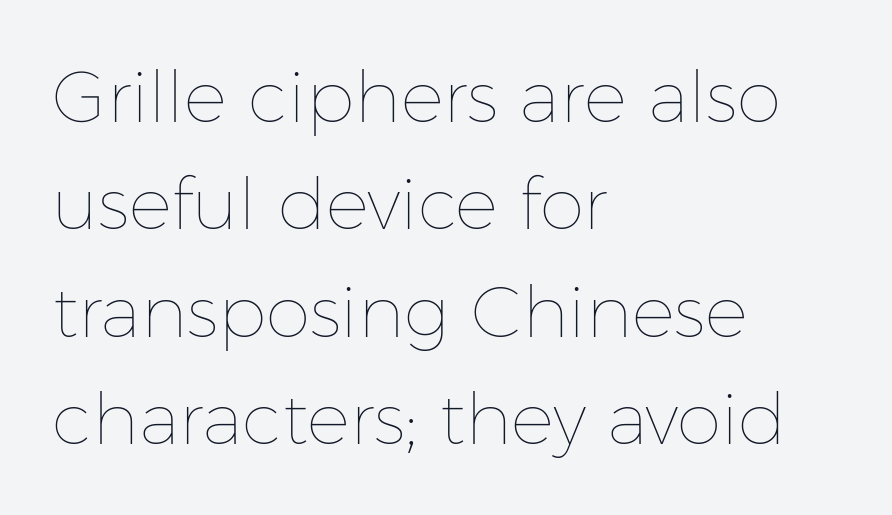
The image shows 72 px thin type, upright; set left-aligned, normal line spacing (1.49x), normal letter spacing, not underlined; low stroke contrast and a medium x-height.
